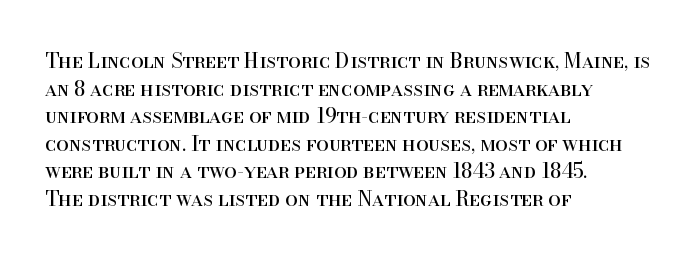
The image shows 20 px text type, upright; set left-aligned, normal line spacing (1.38x), normal letter spacing, not underlined.
